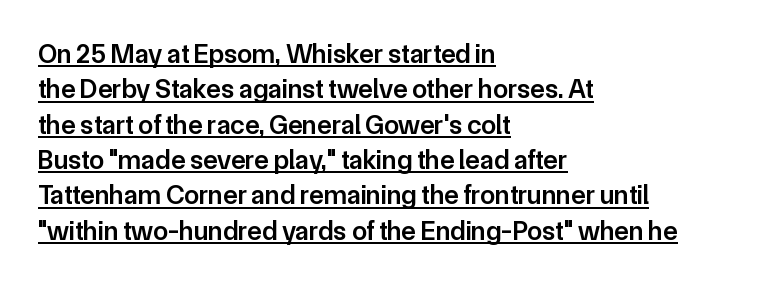
The type is set solid horizontally, with unmodified tracking. Style check: upright. This rendering uses left alignment, leaving the right contour irregular. Every word sits above its own underline.
